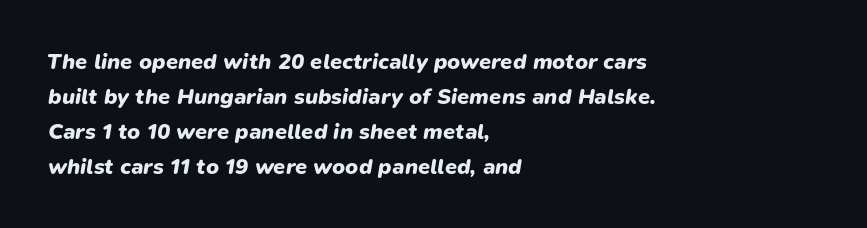
A full-strength bold gives these letters their thick strokes. Regarding leading, the lines here are spaced in the standard way. This sample is left-justified, so line endings fall wherever the words run out. Each row of text sits above clean, open space.
